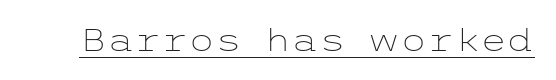
Q: Is the text bold? A: No.
Q: Is the text italic (slanted)? A: No, it is upright.
Q: Is the typeface a serif or a sans-serif typeface? A: Sans-serif.
Q: Is the text underlined? A: Yes.
Q: Is the spacing between letters normal or unusually wide? A: Normal.
Q: Width (condensed, normal, or wide)? A: Wide.
Q: Stroke contrast? A: Low.
Q: x-height? A: Medium.
